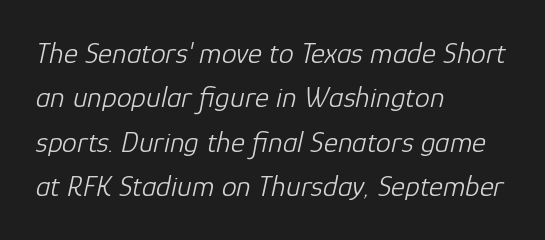
Note the varied advance widths — an 'i' is clearly narrower than an 'm'. Line spacing here is normal. The passage shown is not underscored anywhere. Tracking here is standard; glyphs follow each other at the usual distance.
